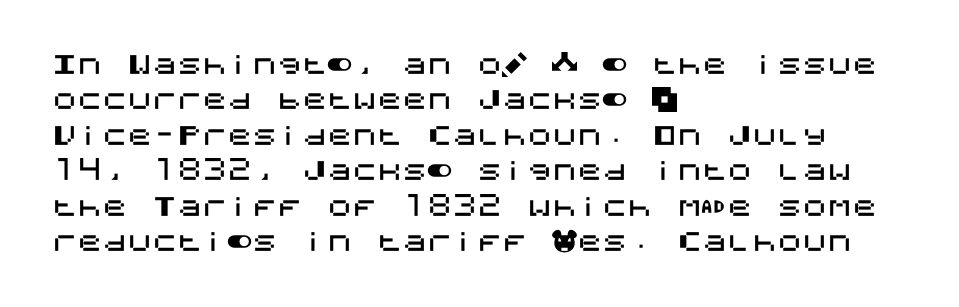
The line texture is even and compact thanks to regular tracking. Glance below the letters and you will spot only blank space. It's the straight-up-and-down kind of type. Each line starts at the same left margin while the right side varies. Reading down the column, the eye jumps a familiar distance to each next line.
